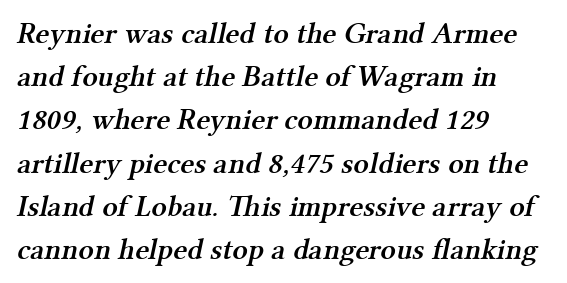
{"serif": "yes", "bold": "semi", "weight": "semibold", "width": "normal", "stroke_contrast": "medium", "x_height": "medium", "monospaced": "no", "underline": "no", "align": "left", "line_spacing": "normal", "line_spacing_ratio": 1.44, "letter_spacing": "normal", "letter_spacing_em": 0.0, "glyph_px": 30}
